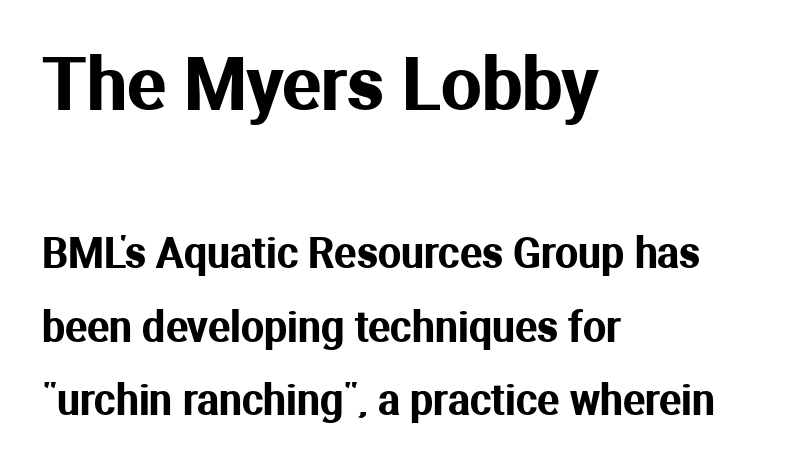
The image shows 72 px sans-serif type, upright; set left-aligned, line spacing 1.79x, normal letter spacing, not underlined; the first (top) block is 1.76x larger; medium stroke contrast and a medium x-height.
